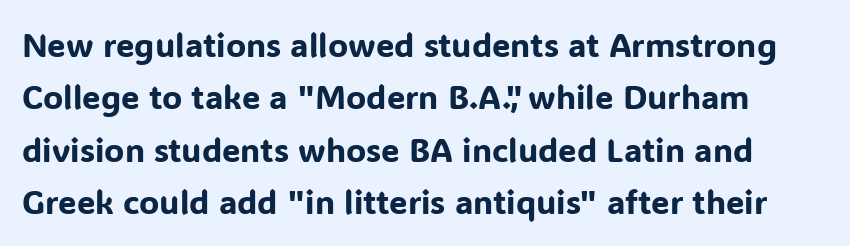
Q: Is the text italic (slanted)? A: No, it is upright.
Q: Is the typeface a serif or a sans-serif typeface? A: Sans-serif.
Q: Is the text underlined? A: No.
Q: Is the spacing between letters normal or unusually wide? A: Normal.
Q: Is the spacing between lines tight, normal or loose? A: Normal.
Q: Width (condensed, normal, or wide)? A: Normal.
Q: Stroke contrast? A: Low.
Q: x-height? A: Medium.
Q: Monospaced? A: No.
